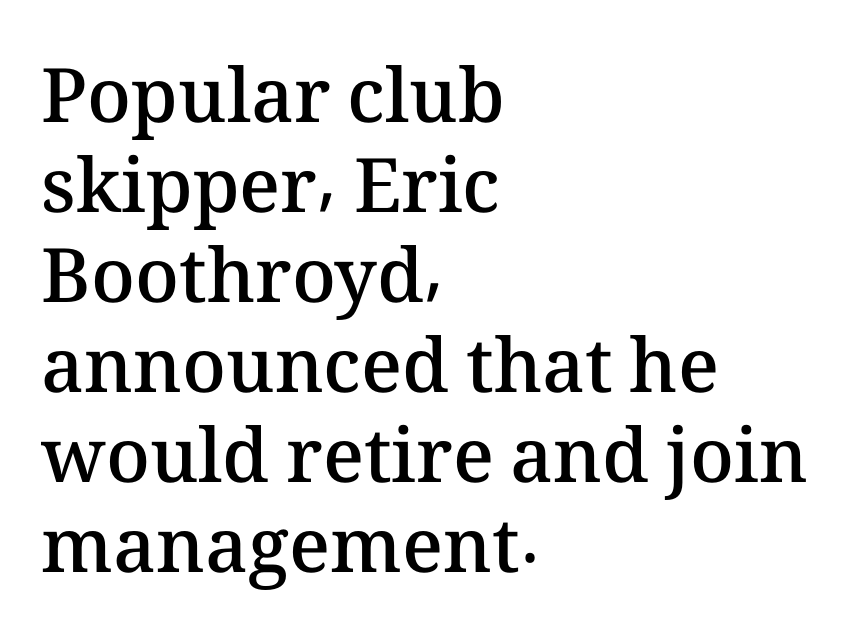
The image shows 75 px semibold type, upright; set left-aligned, line spacing 1.2x, normal letter spacing, not underlined; medium stroke contrast and a medium x-height.
